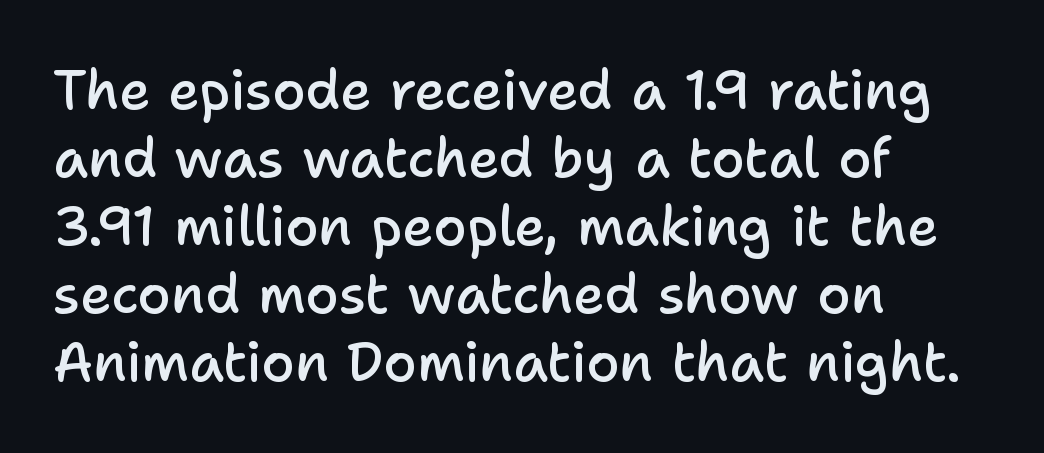
Q: Is the text bold? A: Semi-bold.
Q: Is the text italic (slanted)? A: No, it is upright.
Q: Is the typeface a serif or a sans-serif typeface? A: Sans-serif.
Q: Is the text underlined? A: No.
Q: How is the paragraph aligned? A: Left-aligned.
Q: Is the spacing between letters normal or unusually wide? A: Normal.
Q: Is the spacing between lines tight, normal or loose? A: Normal.
Q: Width (condensed, normal, or wide)? A: Normal.
Q: Stroke contrast? A: Low.
Q: x-height? A: Medium.
Q: Monospaced? A: No.
